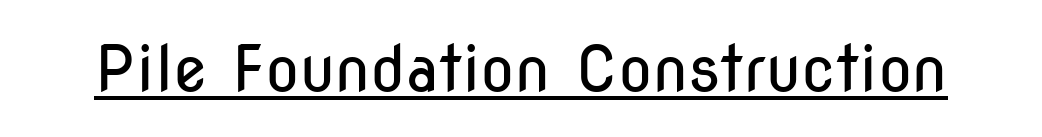
Q: Is the text bold? A: No.
Q: Is the text italic (slanted)? A: No, it is upright.
Q: Is the typeface a serif or a sans-serif typeface? A: Sans-serif.
Q: Is the text underlined? A: Yes.
Q: Is the spacing between letters normal or unusually wide? A: Normal.
Q: Width (condensed, normal, or wide)? A: Condensed.
Q: Stroke contrast? A: Low.
Q: x-height? A: Medium.
Q: Monospaced? A: No.
